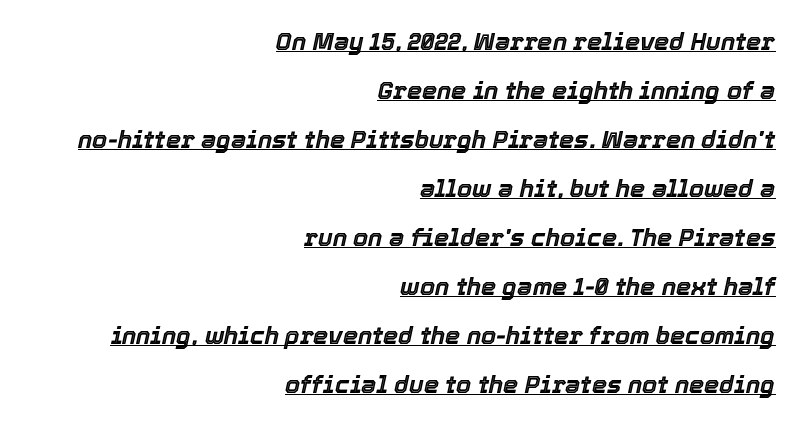
Q: Is the text italic (slanted)? A: Yes, it leans right by about 12 degrees.
Q: Is the text underlined? A: Yes.
Q: How is the paragraph aligned? A: Right-aligned.
Q: Is the spacing between letters normal or unusually wide? A: Normal.
Q: Is the spacing between lines tight, normal or loose? A: Loose.
